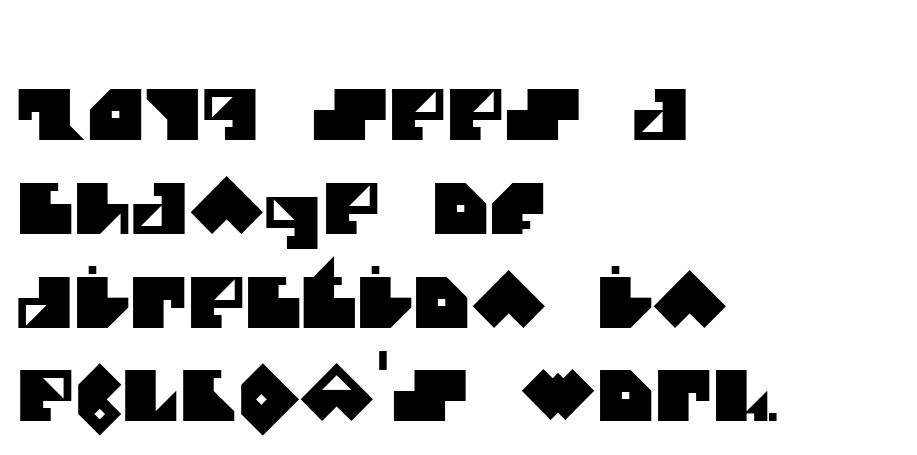
{"serif": "no", "width": "normal", "stroke_contrast": "medium", "x_height": "large", "monospaced": "no", "underline": "no", "align": "left", "line_spacing": "normal", "line_spacing_ratio": 1.34, "letter_spacing": "normal", "letter_spacing_em": 0.0, "glyph_px": 70}
